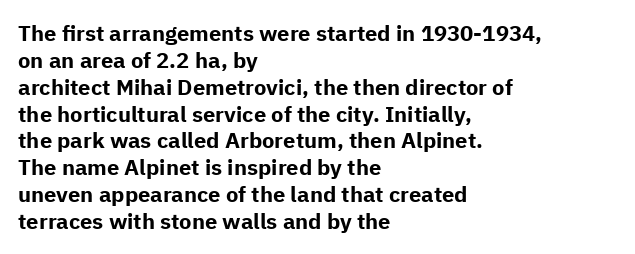
The image shows 22 px bold type, upright; set left-aligned, line spacing 1.22x, normal letter spacing, not underlined.
